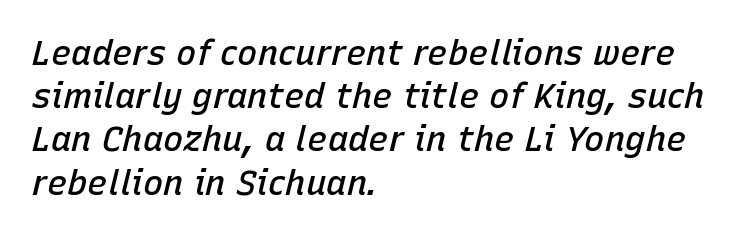
Tracking value appears to be zero — textbook default spacing. A clean baseline with only descenders dipping below it. Every character sits at an angle, as italics do. The rendering uses a moderate line-height, typical for paragraphs. This sample is left-justified, so line endings fall wherever the words run out.
